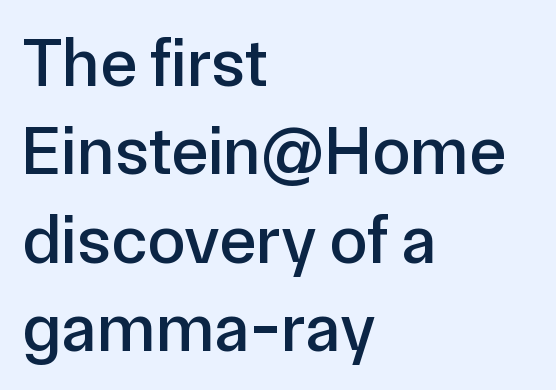
{"serif": "no", "italic": "no", "width": "normal", "stroke_contrast": "low", "x_height": "medium", "monospaced": "no", "underline": "no", "align": "left", "line_spacing": "normal", "line_spacing_ratio": 1.28, "letter_spacing": "normal", "letter_spacing_em": 0.0, "glyph_px": 69}
